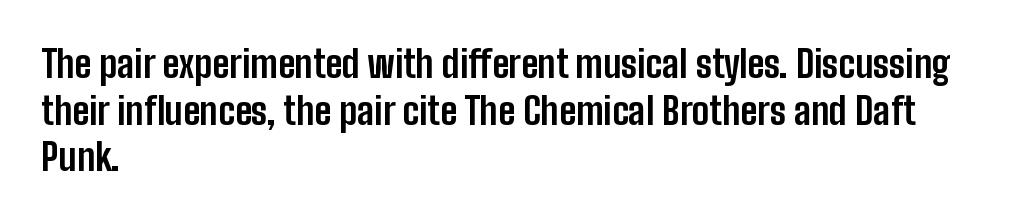
{"serif": "no", "italic": "no", "bold": "yes", "weight": "bold", "width": "condensed", "stroke_contrast": "low", "x_height": "medium", "monospaced": "no", "underline": "no", "align": "left", "line_spacing": "normal", "line_spacing_ratio": 1.26, "letter_spacing": "normal", "letter_spacing_em": 0.0, "glyph_px": 37}
